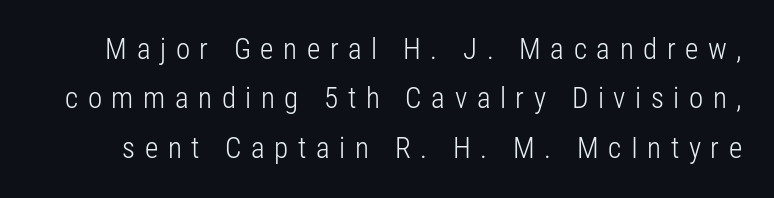
The letterforms stand isolated, each surrounded by extra space. These lines were composed using upright roman letters. Successive baselines arrive at the customary interval. Stroke terminals: plain, sans-serif. Words float on clear page, feet unadorned. The typesetting does not lean heavy: it is not bold.
